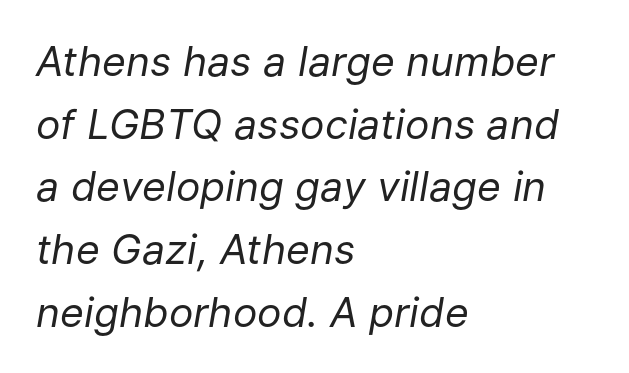
The image shows 41 px regular-weight type, italic (leaning right); set left-aligned, normal line spacing (1.53x), normal letter spacing, not underlined; low stroke contrast and a medium x-height.
